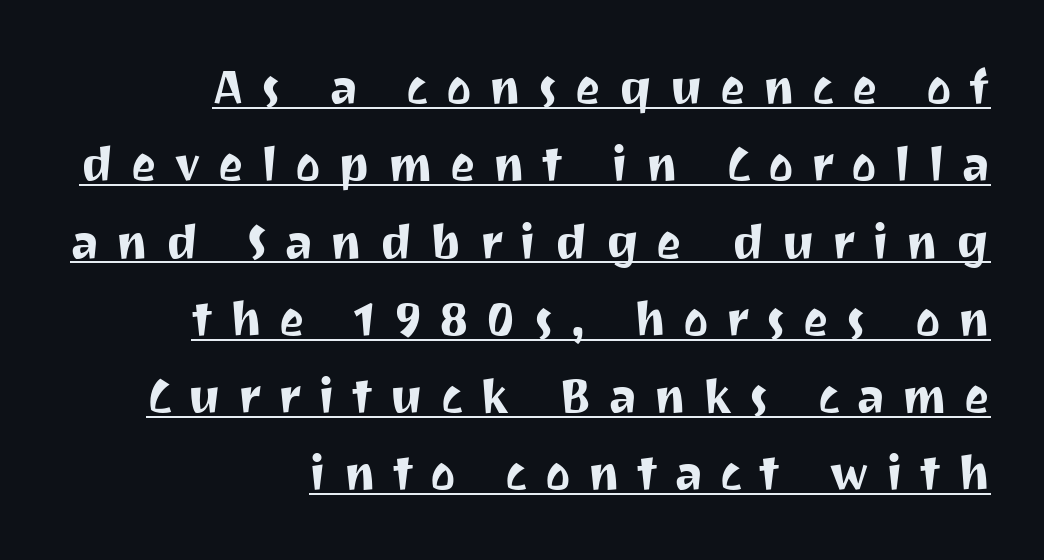
The letters carry no serifs — their stems end cleanly without finishing strokes. A typesetter would mark this as roman, not italic. The sample's only ornament is a line tracing under the words. The designer left line spacing at the default. Proportional: the letters do not fall into vertical columns. The ragged edge is on the left, which tells us the setting is flush right.
